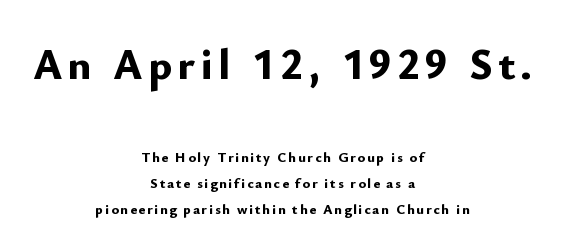
Vertical strokes here are truly vertical. In this sample the first text group is rendered at the bigger scale. One-word summary of the alignment: center. Examine the stroke ends and you'll find no serifs. The rendering uses a bold face; every stroke is thick and dark. Quick note: underline off.
